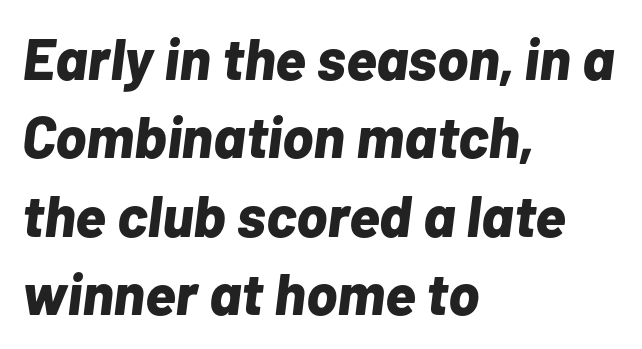
Q: Is the text bold? A: Yes.
Q: Is the text italic (slanted)? A: Yes, it leans right by about 7 degrees.
Q: Is the text underlined? A: No.
Q: How is the paragraph aligned? A: Left-aligned.
Q: Is the spacing between letters normal or unusually wide? A: Normal.
Q: Is the spacing between lines tight, normal or loose? A: Normal.
Q: Width (condensed, normal, or wide)? A: Normal.
Q: Stroke contrast? A: Low.
Q: x-height? A: Medium.
Q: Monospaced? A: No.
